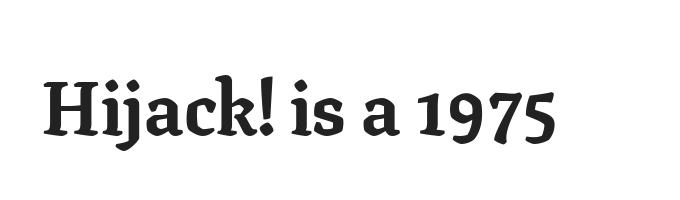
The image shows 75 px bold serif type, upright; set normal letter spacing, not underlined; low stroke contrast and a medium x-height.
